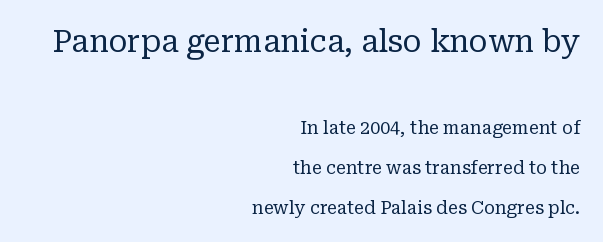
Note the varied advance widths — an 'i' is clearly narrower than an 'm'. What stands out about the letter spacing? Nothing — it is the standard amount. Check where the strokes stop: tiny serifs finish them off. These lines stack with their right ends in a neat column. The designer gave the opening block more size than the closing block.
